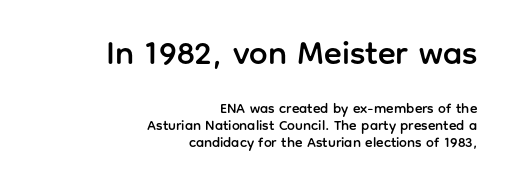
The more generous point size was reserved for the upper chunk. Compared with a flush-left layout, this one pins lines to the opposite, right side. The text was rendered using a sans face with plain stroke endings. Posture: vertical.
